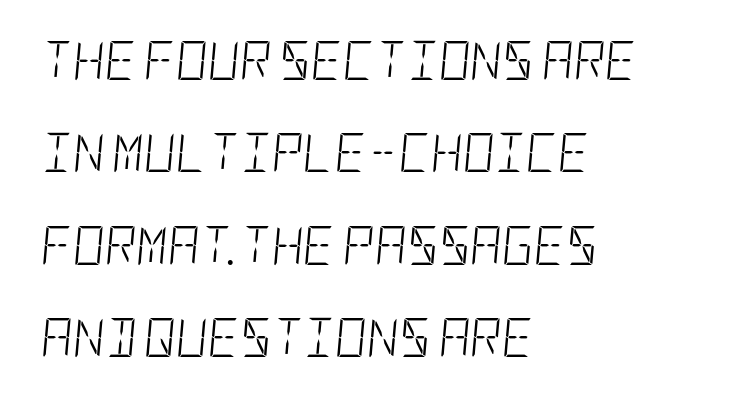
The image shows 39 px light, condensed type, italic (leaning right); set left-aligned, loose line spacing (2.37x), normal letter spacing, not underlined; low stroke contrast and a large x-height.
